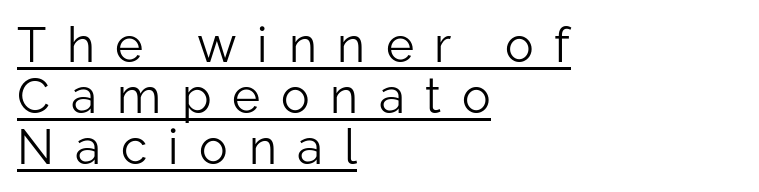
Q: Is the text bold? A: No.
Q: Is the text italic (slanted)? A: No, it is upright.
Q: Is the typeface a serif or a sans-serif typeface? A: Sans-serif.
Q: Is the text underlined? A: Yes.
Q: How is the paragraph aligned? A: Left-aligned.
Q: Is the spacing between letters normal or unusually wide? A: Unusually wide.
Q: Is the spacing between lines tight, normal or loose? A: Tight.
Q: Width (condensed, normal, or wide)? A: Normal.
Q: Stroke contrast? A: Low.
Q: x-height? A: Medium.
Q: Monospaced? A: No.
